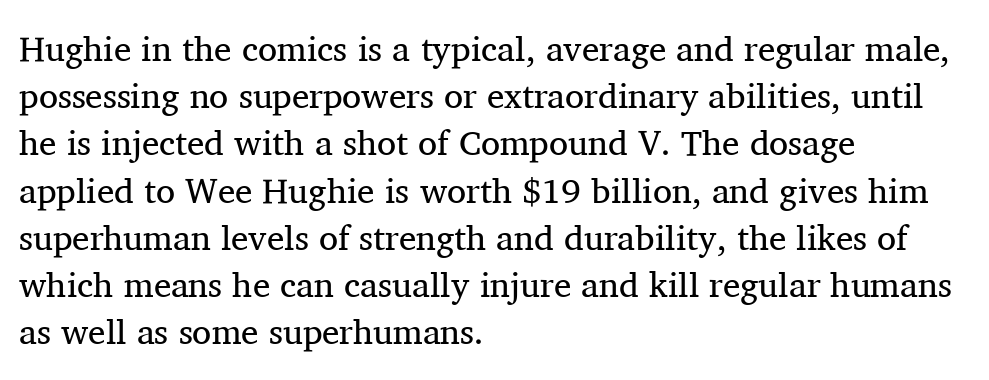
{"serif": "yes", "italic": "no", "bold": "no", "weight": "regular", "width": "normal", "stroke_contrast": "medium", "x_height": "medium", "monospaced": "no", "underline": "no", "align": "left", "line_spacing": "normal", "line_spacing_ratio": 1.35, "letter_spacing": "normal", "letter_spacing_em": 0.0, "glyph_px": 35}
